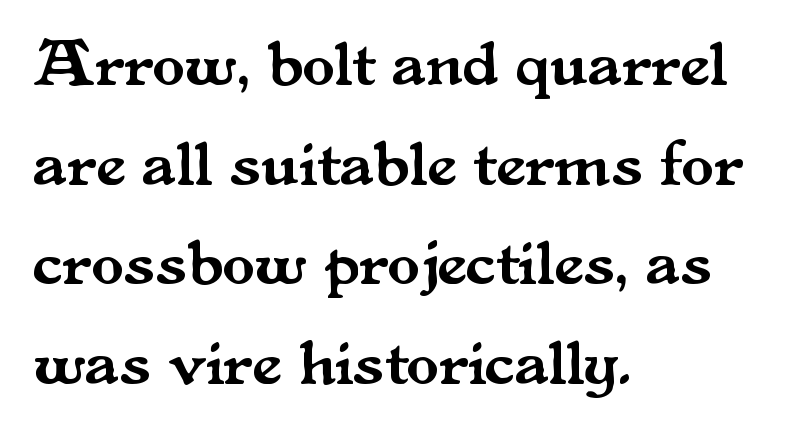
The rendering uses natural spacing where letterforms have individual widths. Small tapered or slab feet sit at the stroke ends, so this counts as serif. The letters stand upright; this is a roman face. Students, note that the glyphs here touch the page at normal intervals. A normal amount of white space separates one row of letters from the next. Words float on clear page, feet unadorned.
